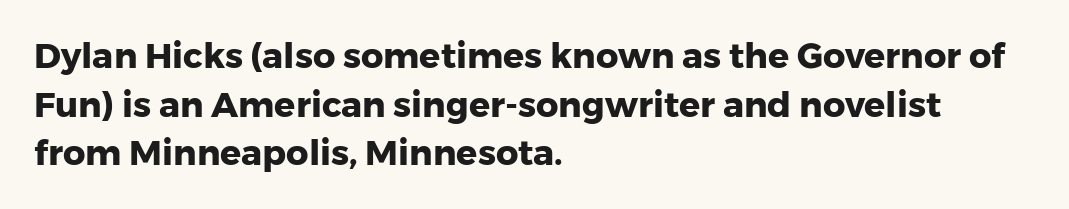
The image shows 35 px heavy sans-serif type, upright; set left-aligned, normal line spacing (1.39x), normal letter spacing, not underlined; low stroke contrast and a medium x-height.
